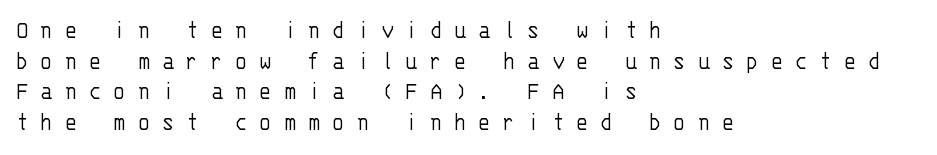
Q: Is the text bold? A: No.
Q: Is the text italic (slanted)? A: No, it is upright.
Q: Is the text underlined? A: No.
Q: How is the paragraph aligned? A: Left-aligned.
Q: Is the spacing between letters normal or unusually wide? A: Unusually wide.
